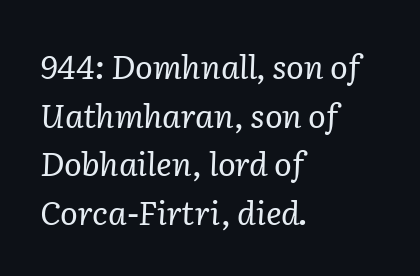
{"serif": "yes", "italic": "yes", "lean": "right", "slant_degrees": 2, "bold": "no", "weight": "regular", "width": "normal", "stroke_contrast": "low", "x_height": "medium", "monospaced": "no", "underline": "no", "align": "left", "line_spacing": "normal", "line_spacing_ratio": 1.47, "letter_spacing": "normal", "letter_spacing_em": 0.0, "glyph_px": 33}
